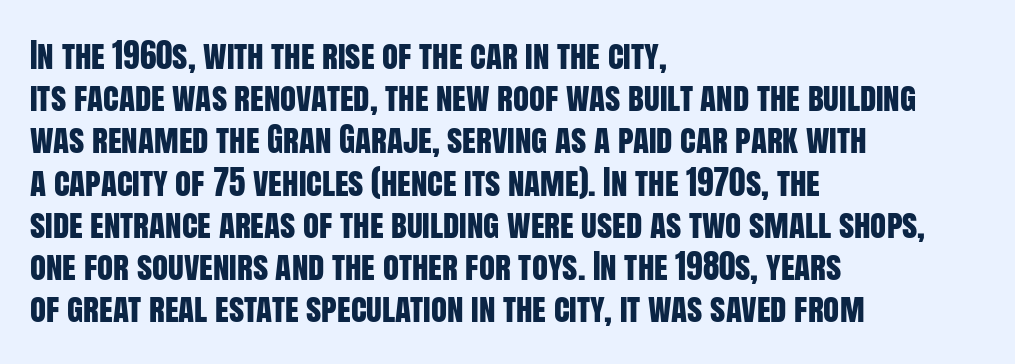
Q: Is the text italic (slanted)? A: No, it is upright.
Q: Is the typeface a serif or a sans-serif typeface? A: Sans-serif.
Q: Is the text underlined? A: No.
Q: How is the paragraph aligned? A: Left-aligned.
Q: Is the spacing between letters normal or unusually wide? A: Normal.
Q: Is the spacing between lines tight, normal or loose? A: Normal.
Q: Width (condensed, normal, or wide)? A: Condensed.
Q: Stroke contrast? A: Low.
Q: x-height? A: Large.
Q: Monospaced? A: No.
